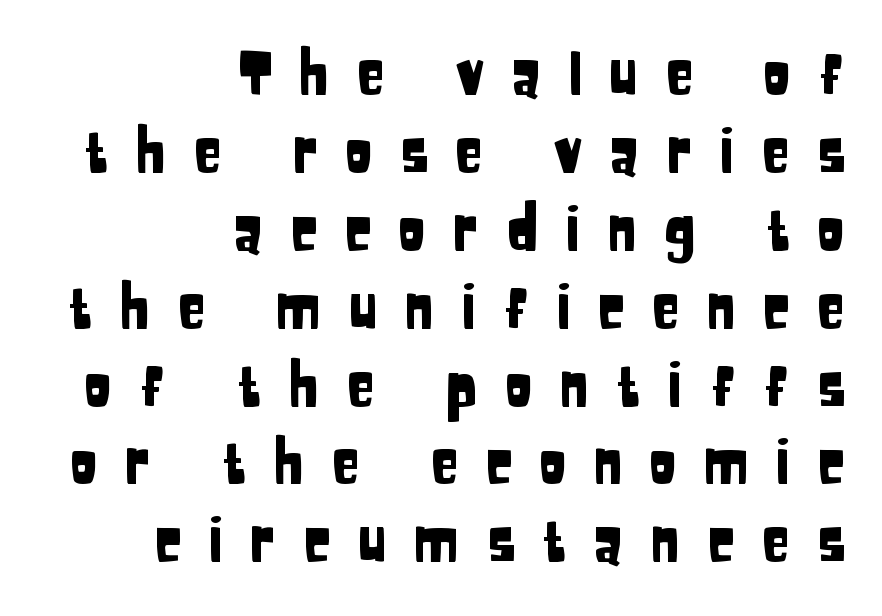
{"serif": "no", "italic": "no", "width": "condensed", "stroke_contrast": "low", "x_height": "large", "monospaced": "no", "underline": "no", "align": "right", "line_spacing": "normal", "line_spacing_ratio": 1.32, "letter_spacing": "wide", "letter_spacing_em": 0.44, "glyph_px": 59}
